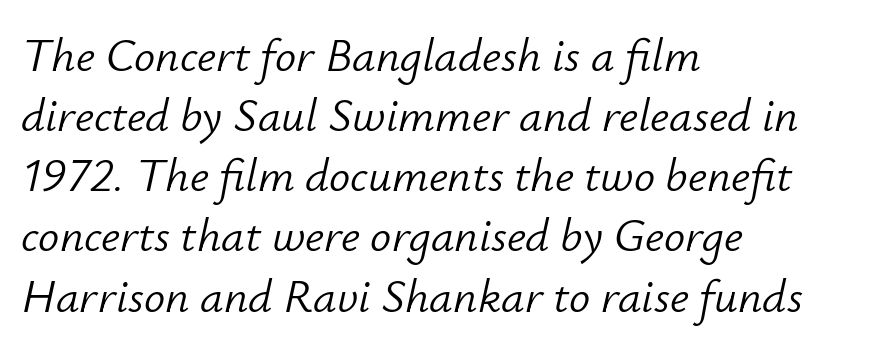
{"italic": "yes", "lean": "right", "slant_degrees": 12, "bold": "no", "weight": "light", "width": "normal", "stroke_contrast": "low", "x_height": "small", "monospaced": "no", "underline": "no", "align": "left", "line_spacing": "normal", "line_spacing_ratio": 1.28, "letter_spacing": "normal", "letter_spacing_em": 0.0, "glyph_px": 47}
